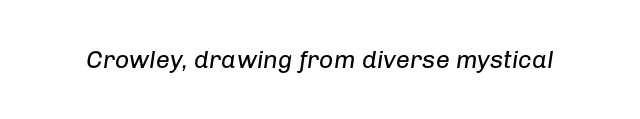
{"italic": "yes", "lean": "right", "slant_degrees": 8, "bold": "no", "underline": "no", "letter_spacing": "normal", "letter_spacing_em": 0.0, "glyph_px": 25}
